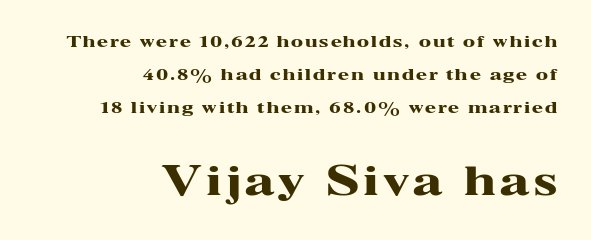
{"serif": "yes", "italic": "no", "bold": "yes", "weight": "heavy", "width": "wide", "stroke_contrast": "high", "x_height": "medium", "monospaced": "no", "underline": "no", "align": "right", "line_spacing": "loose", "line_spacing_ratio": 2.05, "larger_block": "second", "size_ratio": 2.5, "glyph_px": 40}
